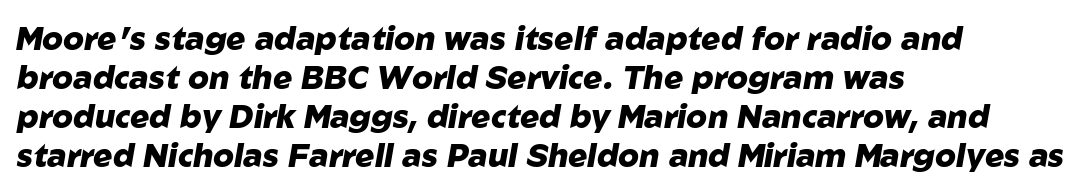
Italic? Definitely — the glyphs are oblique. The rag falls on the right side of this text block. The space directly below the letters is spotless. Pretty heavy lettering here — definitely bold. Default kerning and tracking; the words read as compact shapes. These lines are rendered in a variable-pitch font.
